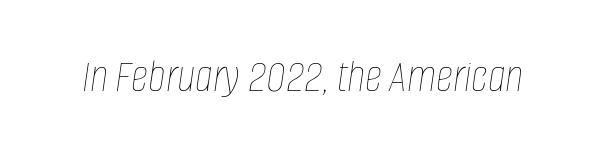
{"italic": "yes", "lean": "right", "slant_degrees": 8, "bold": "no", "weight": "thin", "width": "condensed", "stroke_contrast": "low", "x_height": "large", "monospaced": "no", "underline": "no", "letter_spacing": "normal", "letter_spacing_em": 0.0, "glyph_px": 48}
